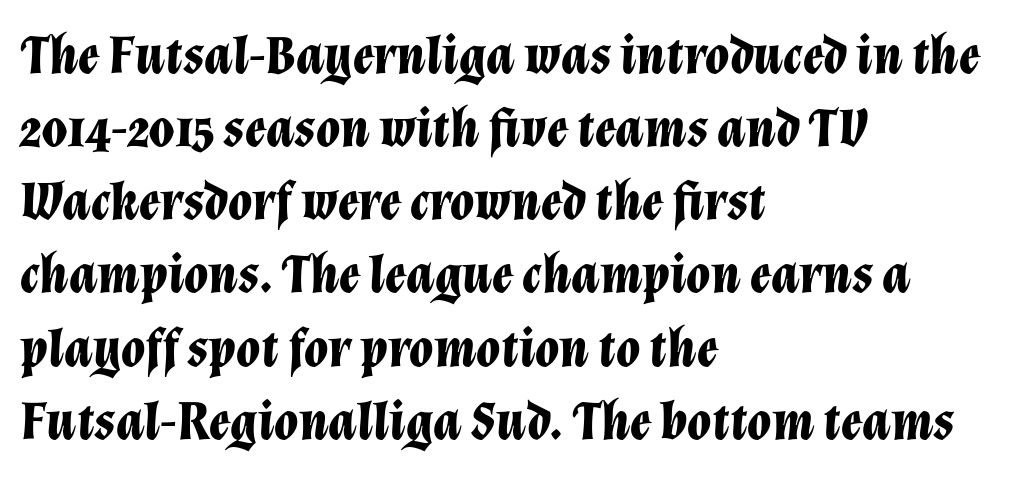
Q: Is the text bold? A: Yes.
Q: Is the text italic (slanted)? A: Yes, it leans right by about 12 degrees.
Q: Is the text underlined? A: No.
Q: How is the paragraph aligned? A: Left-aligned.
Q: Is the spacing between letters normal or unusually wide? A: Normal.
Q: Is the spacing between lines tight, normal or loose? A: Normal.
Q: Width (condensed, normal, or wide)? A: Normal.
Q: Stroke contrast? A: Low.
Q: x-height? A: Medium.
Q: Monospaced? A: No.
